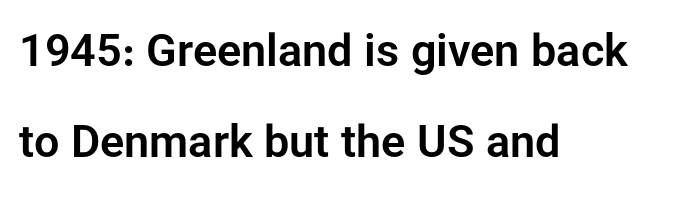
Here the designer chose a conventional face with non-uniform glyph widths. Type style note: lacks serifs. It's the straight-up-and-down kind of type. A typesetter would call this leading open, well beyond the default. Short note: letters normally spaced. Reading down the block, your eye returns to a fixed left position each line.
